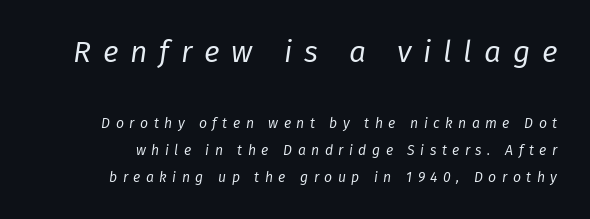
Q: Is the text bold? A: No.
Q: Is the text italic (slanted)? A: Yes, it leans right by about 8 degrees.
Q: Is the text underlined? A: No.
Q: Is the spacing between letters normal or unusually wide? A: Unusually wide.
Q: Is the spacing between lines tight, normal or loose? A: Loose.
Q: Which block of text is set in a larger size, the first (top) or the second (bottom)? A: The first (top) one.
Q: Width (condensed, normal, or wide)? A: Normal.
Q: Stroke contrast? A: Low.
Q: x-height? A: Medium.
Q: Monospaced? A: No.
